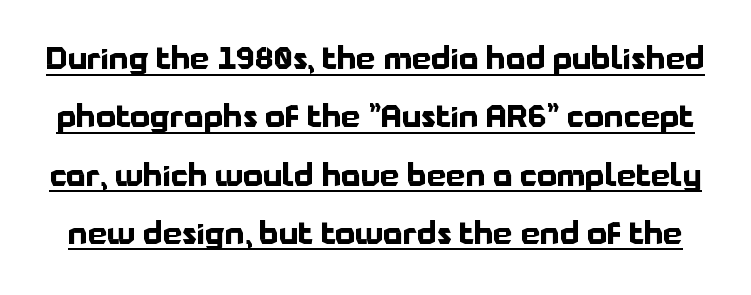
{"serif": "no", "italic": "no", "bold": "yes", "weight": "bold", "width": "normal", "stroke_contrast": "low", "x_height": "medium", "monospaced": "no", "underline": "yes", "line_spacing_ratio": 1.88, "letter_spacing": "normal", "letter_spacing_em": 0.0, "glyph_px": 31}
